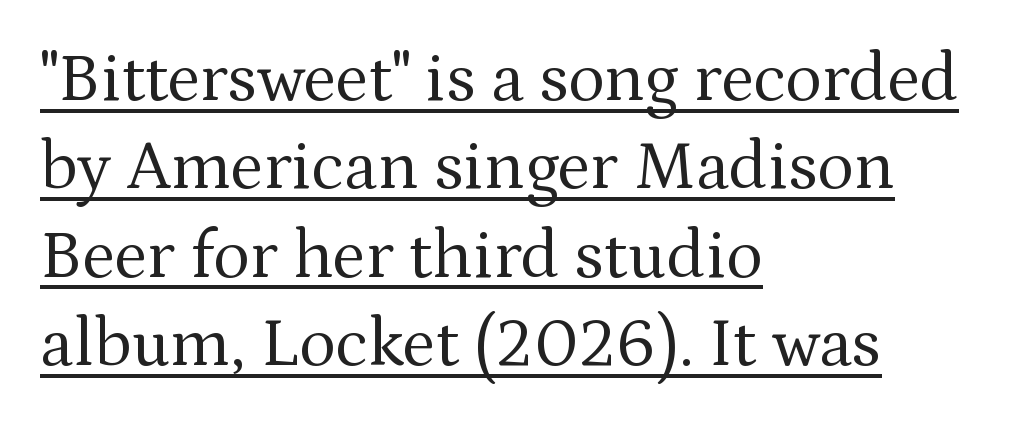
What decoration does the sample have? An underline. Bold? No — there's no thickening of the strokes. The lines sit at an ordinary, default distance from one another. The type is set solid horizontally, with unmodified tracking. Type style note: has serifs.
